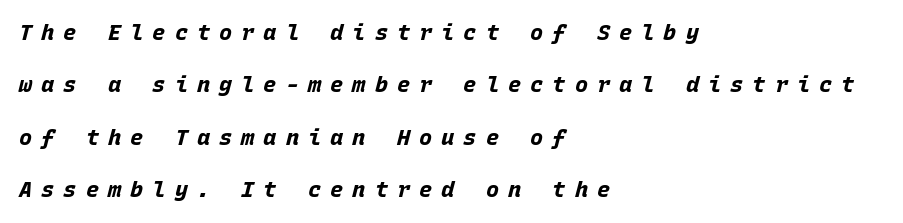
The image shows 22 px bold type, italic (leaning right); set left-aligned, loose line spacing (2.38x), unusually wide letter spacing (+0.41 em), not underlined.
